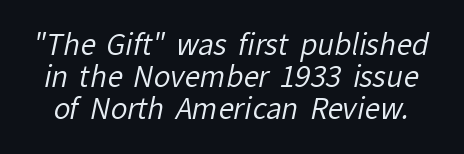
Stroke thickness stays within the range of a standard reading face or lighter. Here the designer chose a conventional face with non-uniform glyph widths. Look at the bottom of the vertical strokes: they stop flat, with no serifs. A clean baseline with only descenders dipping below it. Letter spacing: default. Baseline-to-baseline distance is barely more than the letter height.
